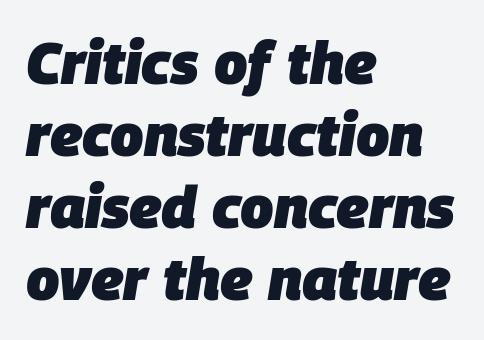
Each word holds together tightly as a unit, with standard inter-letter gaps. Every row of glyphs begins at an identical x-position on the left. You could not count columns in this text — the font is proportionally spaced. The words here are not underlined. Look at the stroke-to-counter ratio: heavy, a bold. The glyphs look as if they've been sheared to an angle.
